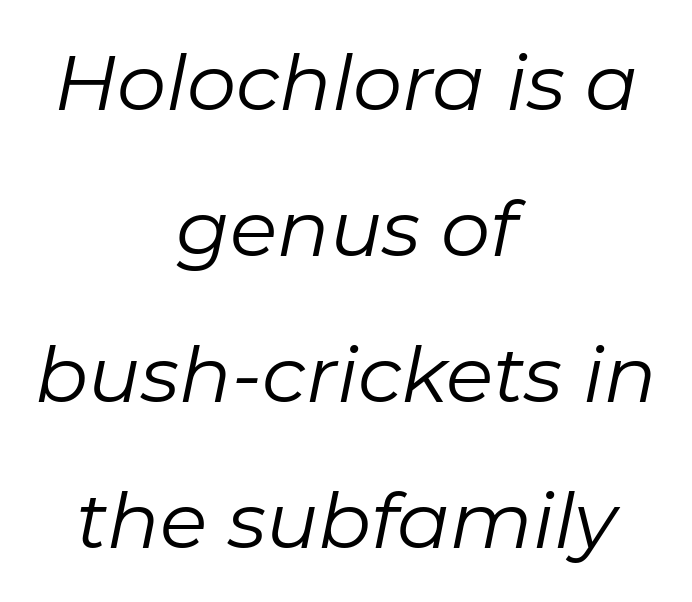
Q: Is the text bold? A: No.
Q: Is the text italic (slanted)? A: Yes, it leans right by about 11 degrees.
Q: Is the text underlined? A: No.
Q: How is the paragraph aligned? A: Centered.
Q: Is the spacing between letters normal or unusually wide? A: Normal.
Q: Width (condensed, normal, or wide)? A: Normal.
Q: Stroke contrast? A: Low.
Q: x-height? A: Medium.
Q: Monospaced? A: No.
